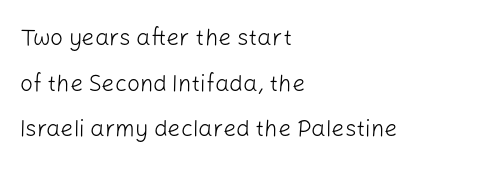
The image shows 23 px text type, upright; set left-aligned, loose line spacing (1.98x), normal letter spacing, not underlined.
